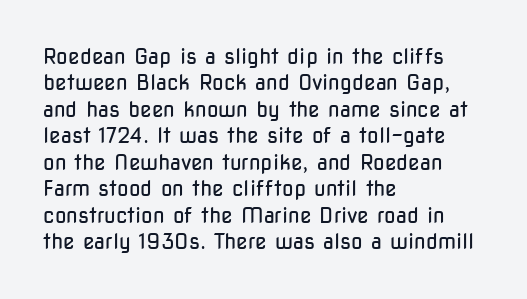
The rendering uses a moderate line-height, typical for paragraphs. Only glyphs here, with clear space below each row. The passage is arranged the way most books set body copy — flush left. Spacing between characters is what you'd get straight out of the box.
